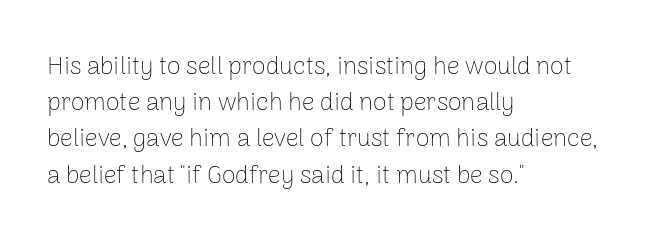
Q: Is the text bold? A: No.
Q: Is the text italic (slanted)? A: No, it is upright.
Q: Is the text underlined? A: No.
Q: How is the paragraph aligned? A: Left-aligned.
Q: Is the spacing between letters normal or unusually wide? A: Normal.
Q: Is the spacing between lines tight, normal or loose? A: Normal.
